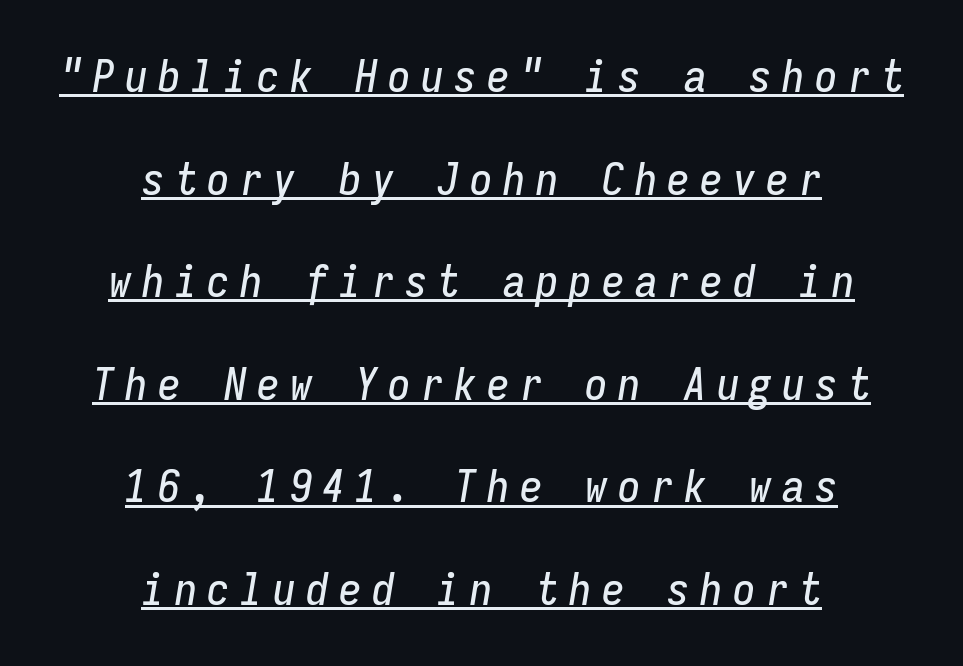
The image shows 45 px condensed type, italic (leaning right), monospaced; set centered, loose line spacing (2.28x), unusually wide letter spacing (+0.23 em), underlined; low stroke contrast and a medium x-height.
